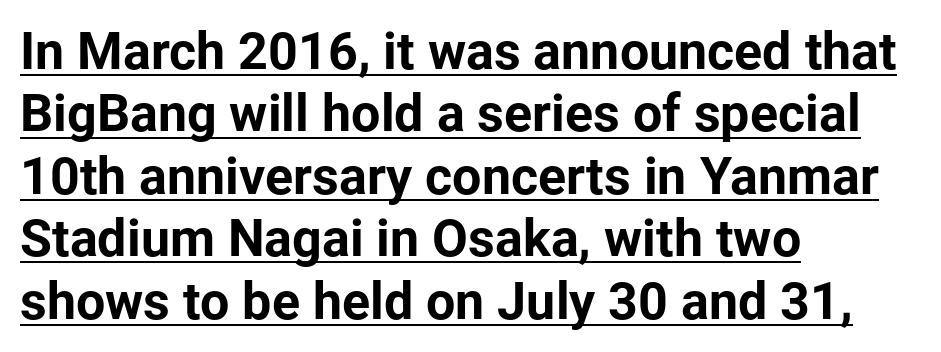
Q: Is the text bold? A: Yes.
Q: Is the text italic (slanted)? A: No, it is upright.
Q: Is the typeface a serif or a sans-serif typeface? A: Sans-serif.
Q: Is the text underlined? A: Yes.
Q: How is the paragraph aligned? A: Left-aligned.
Q: Is the spacing between letters normal or unusually wide? A: Normal.
Q: Width (condensed, normal, or wide)? A: Normal.
Q: Stroke contrast? A: Low.
Q: x-height? A: Medium.
Q: Monospaced? A: No.
